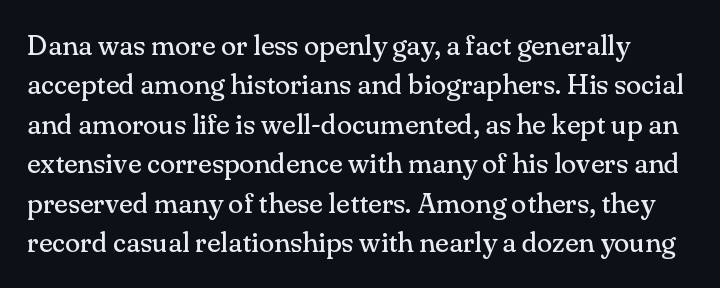
Does the leading feel generous? No, just average. The face used here is rendered with its standard letterfit. In terms of posture, this sample is upright. Serifs: yes, visible at the terminals of the letterforms. Honestly, there is no underline to notice here at all. Here the designer chose a conventional face with non-uniform glyph widths.
